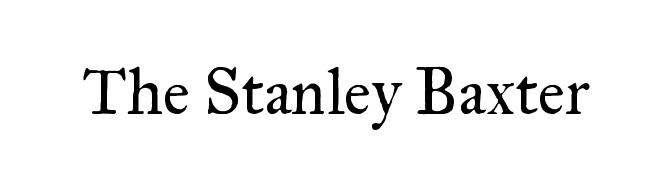
Q: Is the text bold? A: No.
Q: Is the text italic (slanted)? A: No, it is upright.
Q: Is the typeface a serif or a sans-serif typeface? A: Serif.
Q: Is the text underlined? A: No.
Q: Is the spacing between letters normal or unusually wide? A: Normal.
Q: Width (condensed, normal, or wide)? A: Normal.
Q: Stroke contrast? A: Medium.
Q: x-height? A: Small.
Q: Monospaced? A: No.
